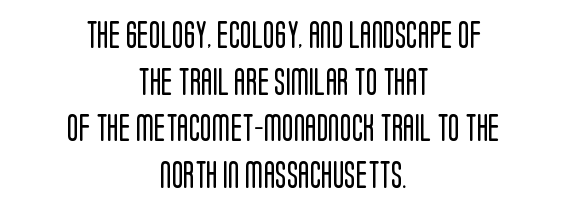
Between one letter and the next there's only the usual sliver of space. Notice how the passage keeps no hard edge, just a central spine. The lettering holds an erect, upright posture throughout. Think standard paragraph weight, or any step lighter than that. Underlining? Definitely not there.
